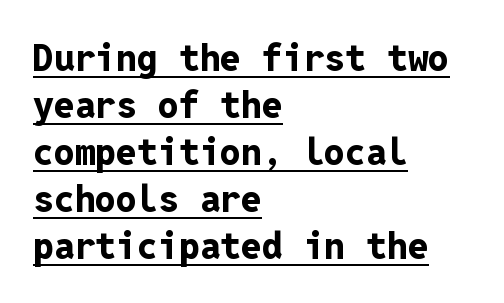
The image shows 37 px bold sans-serif type, upright, monospaced; set left-aligned, normal line spacing (1.27x), normal letter spacing, underlined; low stroke contrast and a medium x-height.
